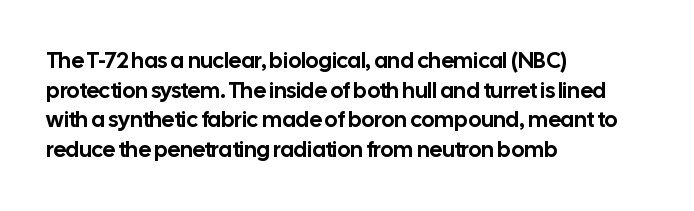
The passage shown stacks its lines at a standard gap. Look at the tracking — it's just the regular setting, nothing added. A typesetter would mark this as roman, not italic. Underlining? Definitely not there. One-word summary of the alignment: left.
